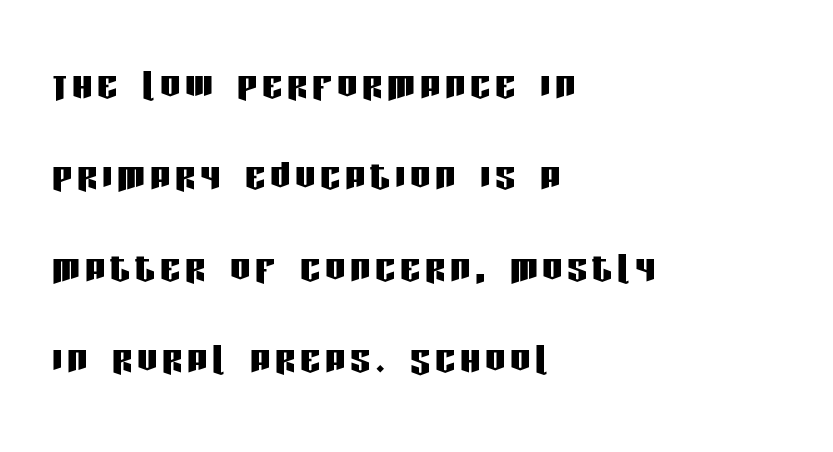
The image shows 50 px condensed sans-serif type, upright; set left-aligned, line spacing 1.83x, not underlined; low stroke contrast and a large x-height.
